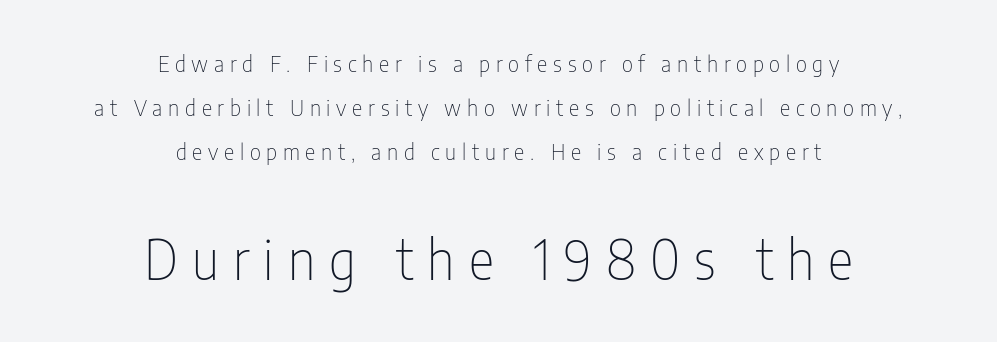
Q: Is the text bold? A: No.
Q: Is the text italic (slanted)? A: No, it is upright.
Q: Is the typeface a serif or a sans-serif typeface? A: Sans-serif.
Q: Is the text underlined? A: No.
Q: How is the paragraph aligned? A: Centered.
Q: Is the spacing between letters normal or unusually wide? A: Unusually wide.
Q: Is the spacing between lines tight, normal or loose? A: Loose.
Q: Which block of text is set in a larger size, the first (top) or the second (bottom)? A: The second (bottom) one.
Q: Width (condensed, normal, or wide)? A: Condensed.
Q: Stroke contrast? A: Low.
Q: x-height? A: Medium.
Q: Monospaced? A: No.
